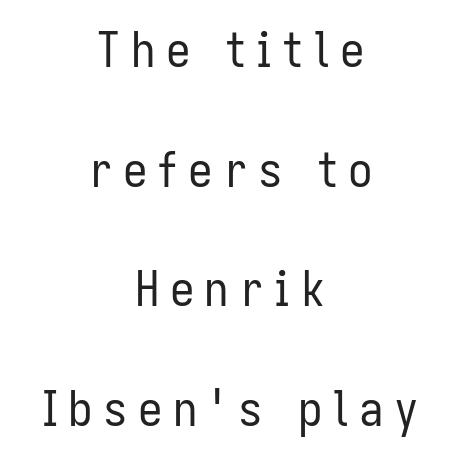
Q: Is the text bold? A: No.
Q: Is the text italic (slanted)? A: No, it is upright.
Q: Is the typeface a serif or a sans-serif typeface? A: Sans-serif.
Q: Is the text underlined? A: No.
Q: How is the paragraph aligned? A: Centered.
Q: Is the spacing between letters normal or unusually wide? A: Unusually wide.
Q: Is the spacing between lines tight, normal or loose? A: Loose.
Q: Width (condensed, normal, or wide)? A: Condensed.
Q: Stroke contrast? A: Low.
Q: x-height? A: Medium.
Q: Monospaced? A: No.
